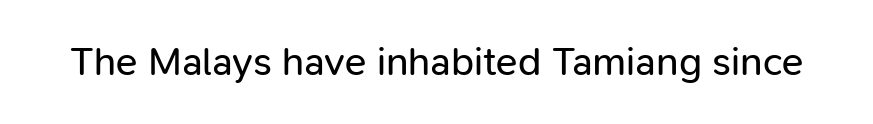
Q: Is the text bold? A: No.
Q: Is the text italic (slanted)? A: No, it is upright.
Q: Is the typeface a serif or a sans-serif typeface? A: Sans-serif.
Q: Is the text underlined? A: No.
Q: Is the spacing between letters normal or unusually wide? A: Normal.
Q: Width (condensed, normal, or wide)? A: Normal.
Q: Stroke contrast? A: Low.
Q: x-height? A: Medium.
Q: Monospaced? A: No.
